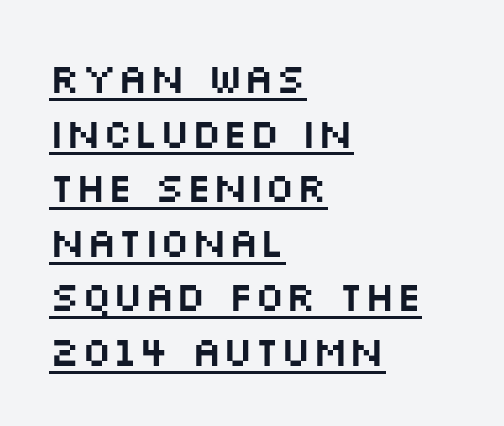
The image shows 42 px wide sans-serif type, upright; set left-aligned, normal line spacing (1.3x), normal letter spacing, underlined; medium stroke contrast and a large x-height.
